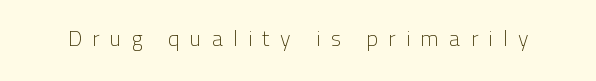
Each word looks stretched out because of the extra space between its letters. The letters stand upright; this is a roman face. Compared with a typical body face, this is equally light or lighter still. Glance below the letters and you will spot only blank space.
